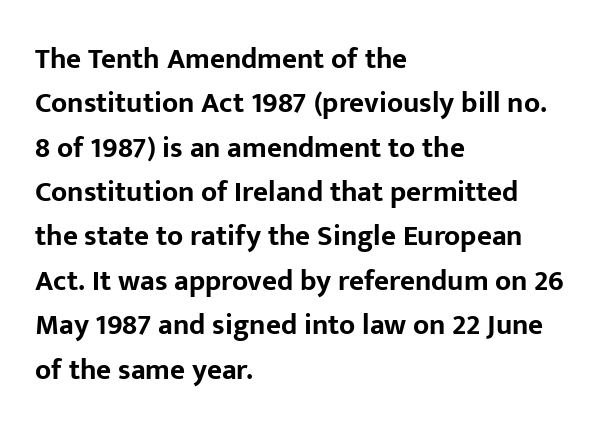
{"serif": "no", "italic": "no", "bold": "yes", "weight": "bold", "width": "normal", "stroke_contrast": "low", "x_height": "medium", "monospaced": "no", "underline": "no", "align": "left", "line_spacing": "normal", "line_spacing_ratio": 1.53, "letter_spacing": "normal", "letter_spacing_em": 0.0, "glyph_px": 29}
